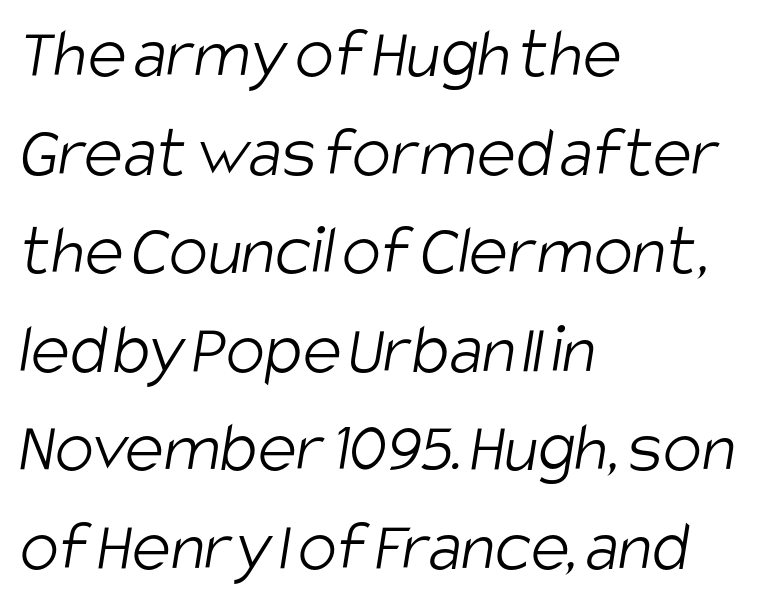
The image shows 73 px light, condensed sans-serif type; set left-aligned, normal line spacing (1.35x), normal letter spacing, not underlined; low stroke contrast and a large x-height.
